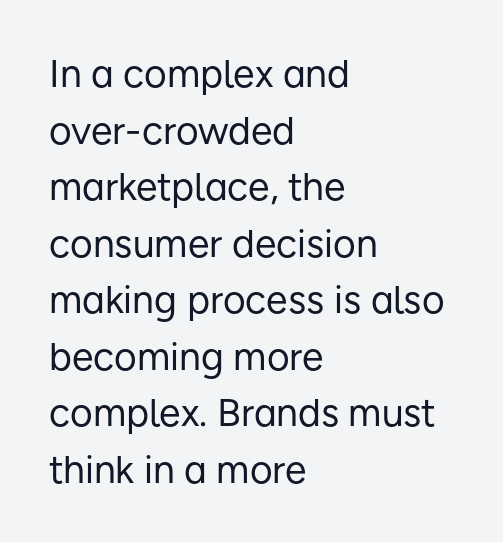
Q: Is the text bold? A: No.
Q: Is the text italic (slanted)? A: No, it is upright.
Q: Is the typeface a serif or a sans-serif typeface? A: Sans-serif.
Q: Is the text underlined? A: No.
Q: How is the paragraph aligned? A: Left-aligned.
Q: Is the spacing between letters normal or unusually wide? A: Normal.
Q: Is the spacing between lines tight, normal or loose? A: Normal.
Q: Width (condensed, normal, or wide)? A: Normal.
Q: Stroke contrast? A: Low.
Q: x-height? A: Medium.
Q: Monospaced? A: No.
